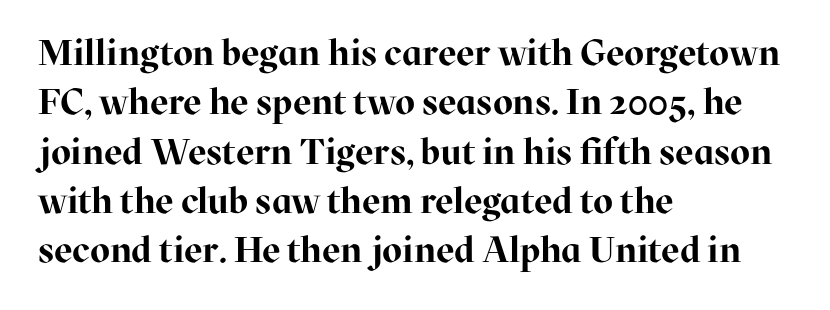
{"serif": "yes", "italic": "no", "bold": "yes", "weight": "bold", "width": "normal", "stroke_contrast": "high", "x_height": "medium", "monospaced": "no", "underline": "no", "align": "left", "line_spacing": "normal", "line_spacing_ratio": 1.37, "letter_spacing": "normal", "letter_spacing_em": 0.0, "glyph_px": 36}
